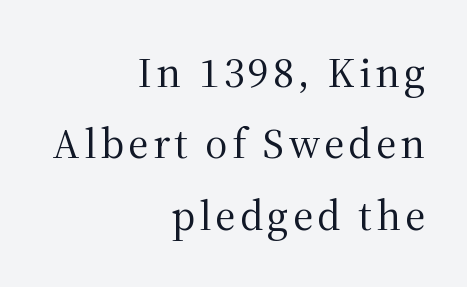
This is the regular roman posture of the typeface. I'd call this a serif setting — the letters wear small feet. The rendering anchors every line to the right-hand side. Rule under the text: the space is simply empty. Note the varied advance widths — an 'i' is clearly narrower than an 'm'.
